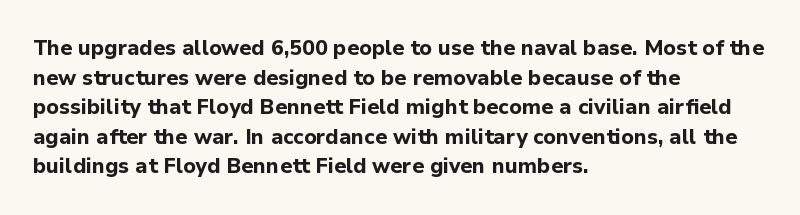
{"italic": "no", "bold": "yes", "underline": "no", "align": "left", "line_spacing": "normal", "line_spacing_ratio": 1.41, "letter_spacing": "normal", "letter_spacing_em": 0.0, "glyph_px": 21}
